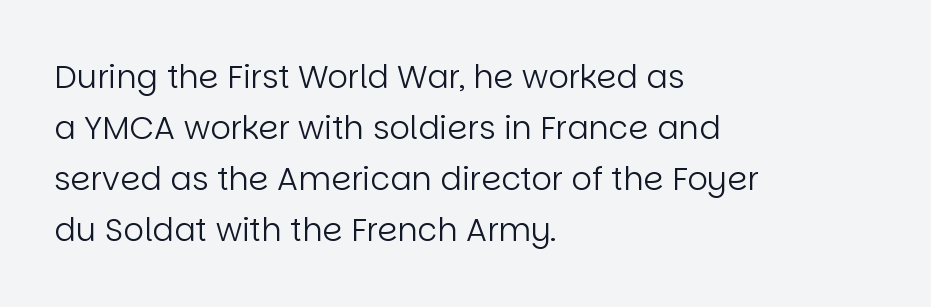
{"serif": "no", "italic": "no", "bold": "no", "weight": "regular", "width": "normal", "stroke_contrast": "low", "x_height": "large", "monospaced": "no", "underline": "no", "align": "left", "line_spacing": "normal", "line_spacing_ratio": 1.59, "letter_spacing": "normal", "letter_spacing_em": 0.0, "glyph_px": 32}
